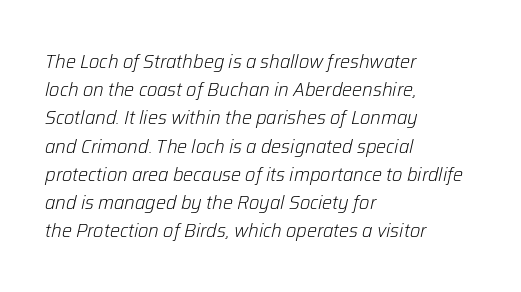
{"italic": "yes", "lean": "right", "slant_degrees": 12, "bold": "no", "underline": "no", "align": "left", "line_spacing": "normal", "line_spacing_ratio": 1.41, "letter_spacing": "normal", "letter_spacing_em": 0.0, "glyph_px": 20}
